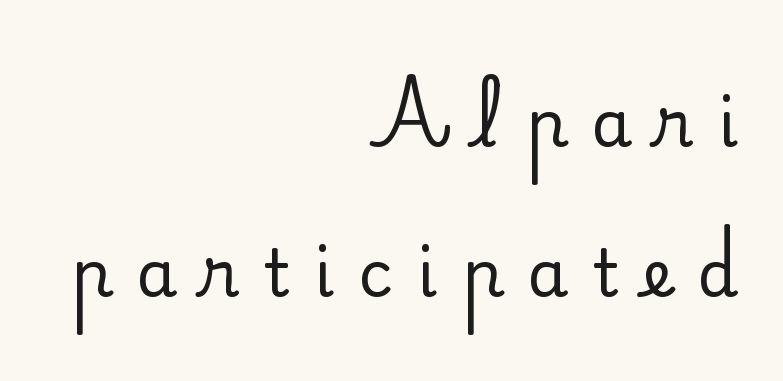
The image shows 66 px serif type, upright; set right-aligned, loose line spacing (2.28x), unusually wide letter spacing (+0.37 em), not underlined; low stroke contrast and a small x-height.
